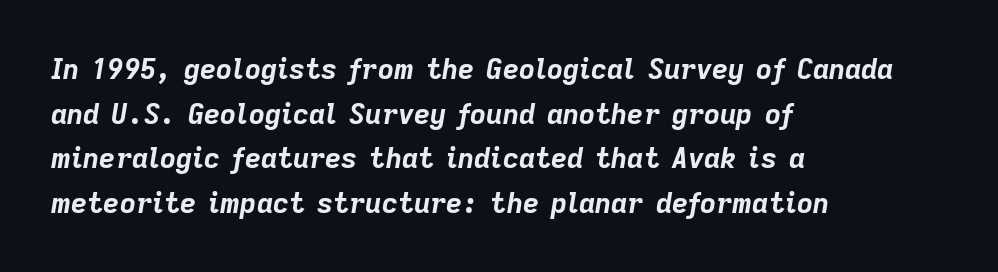
The image shows 28 px bold type, italic (leaning right); set left-aligned, normal line spacing (1.59x), normal letter spacing, not underlined; low stroke contrast and a medium x-height.
